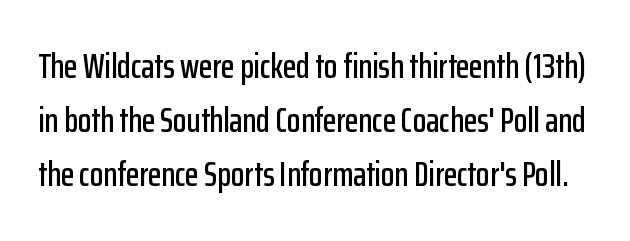
{"serif": "no", "italic": "no", "width": "condensed", "stroke_contrast": "low", "x_height": "medium", "monospaced": "no", "underline": "no", "line_spacing": "normal", "line_spacing_ratio": 1.55, "letter_spacing": "normal", "letter_spacing_em": 0.0, "glyph_px": 35}
